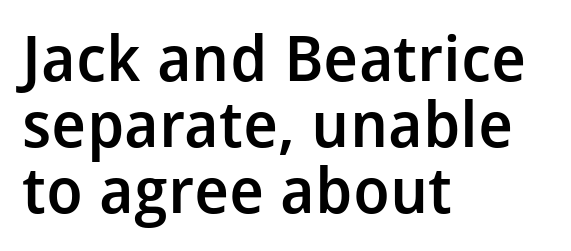
The designer went with a sans here, leaving each stem footless. Each word holds together tightly as a unit, with standard inter-letter gaps. Think of a printed novel: that variable character pitch is what you see here. Visually the block forms a straight wall on the left and a jagged coastline on the right.
